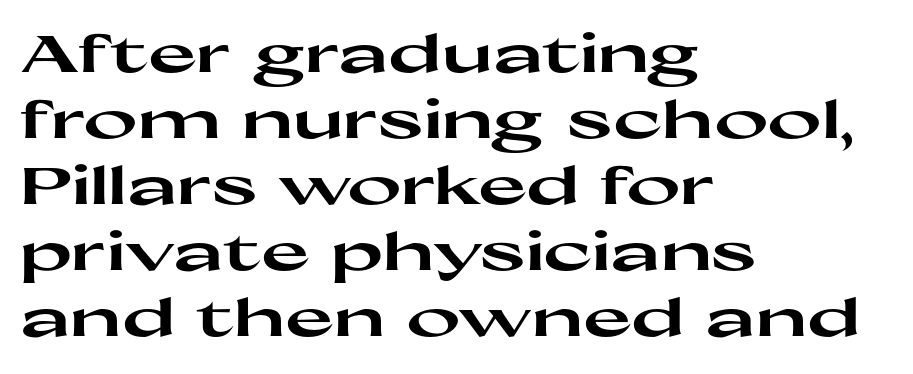
Q: Is the text bold? A: Yes.
Q: Is the text italic (slanted)? A: No, it is upright.
Q: Is the typeface a serif or a sans-serif typeface? A: Sans-serif.
Q: Is the text underlined? A: No.
Q: How is the paragraph aligned? A: Left-aligned.
Q: Is the spacing between letters normal or unusually wide? A: Normal.
Q: Is the spacing between lines tight, normal or loose? A: Normal.
Q: Width (condensed, normal, or wide)? A: Wide.
Q: Stroke contrast? A: High.
Q: x-height? A: Medium.
Q: Monospaced? A: No.
